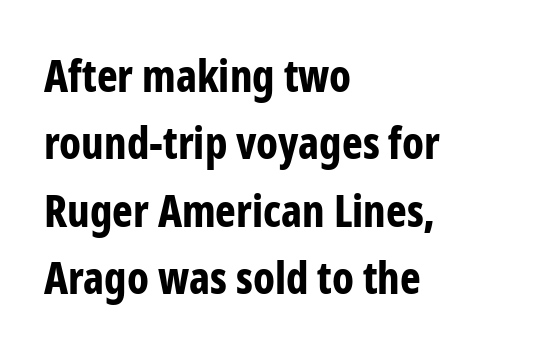
Ordinary non-slanted type is in use. Beneath every word, the page is bare. Each glyph is drawn with heavy, bold strokes. Look at the bottom of the vertical strokes: they stop flat, with no serifs. The rag falls on the right side of this text block. Line spacing here is normal.
